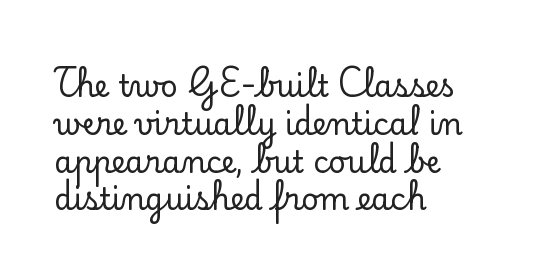
Q: Is the text italic (slanted)? A: No, it is upright.
Q: Is the typeface a serif or a sans-serif typeface? A: Serif.
Q: Is the text underlined? A: No.
Q: How is the paragraph aligned? A: Left-aligned.
Q: Is the spacing between letters normal or unusually wide? A: Normal.
Q: Is the spacing between lines tight, normal or loose? A: Normal.
Q: Width (condensed, normal, or wide)? A: Normal.
Q: Stroke contrast? A: Low.
Q: x-height? A: Small.
Q: Monospaced? A: No.
